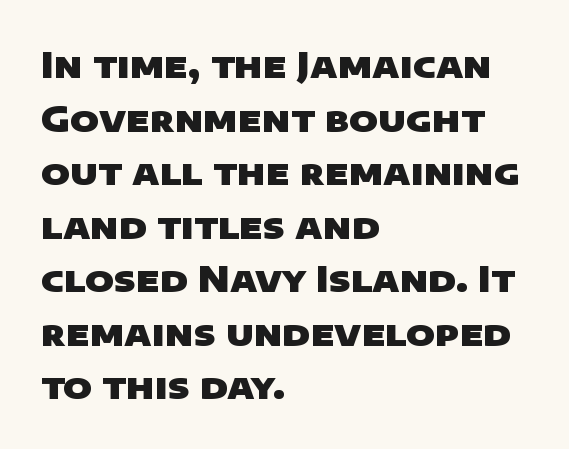
Q: Is the text bold? A: Yes.
Q: Is the typeface a serif or a sans-serif typeface? A: Sans-serif.
Q: Is the text underlined? A: No.
Q: How is the paragraph aligned? A: Left-aligned.
Q: Is the spacing between letters normal or unusually wide? A: Normal.
Q: Is the spacing between lines tight, normal or loose? A: Normal.
Q: Width (condensed, normal, or wide)? A: Wide.
Q: Stroke contrast? A: Low.
Q: x-height? A: Large.
Q: Monospaced? A: No.
